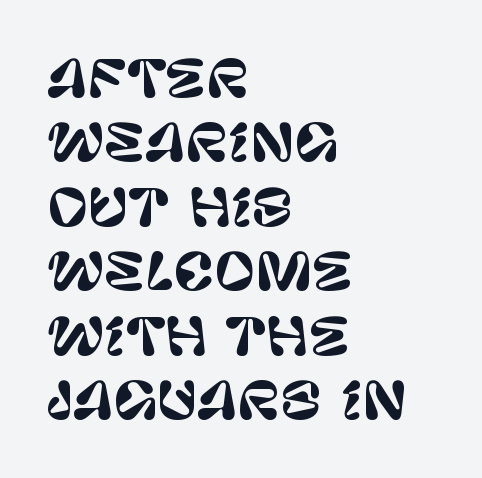
Q: Is the text italic (slanted)? A: Yes.
Q: Is the typeface a serif or a sans-serif typeface? A: Sans-serif.
Q: Is the text underlined? A: No.
Q: How is the paragraph aligned? A: Left-aligned.
Q: Is the spacing between letters normal or unusually wide? A: Normal.
Q: Is the spacing between lines tight, normal or loose? A: Normal.
Q: Width (condensed, normal, or wide)? A: Normal.
Q: Stroke contrast? A: Low.
Q: x-height? A: Large.
Q: Monospaced? A: No.
